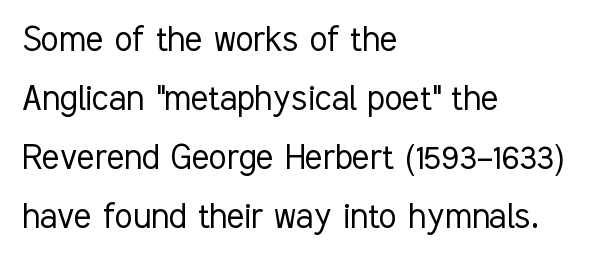
{"serif": "no", "italic": "no", "bold": "no", "weight": "light", "width": "condensed", "stroke_contrast": "low", "x_height": "medium", "monospaced": "no", "underline": "no", "align": "left", "line_spacing": "normal", "line_spacing_ratio": 1.44, "letter_spacing": "normal", "letter_spacing_em": 0.0, "glyph_px": 41}
